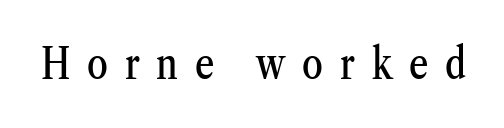
Does the type have serifs? Yes, each stem ends in a small foot. Look at the tracking — it's clearly loosened, letters drifting apart. The axis of the letterforms is exactly vertical. Think of a printed novel: that variable character pitch is what you see here. Plain, unruled lines of type.
